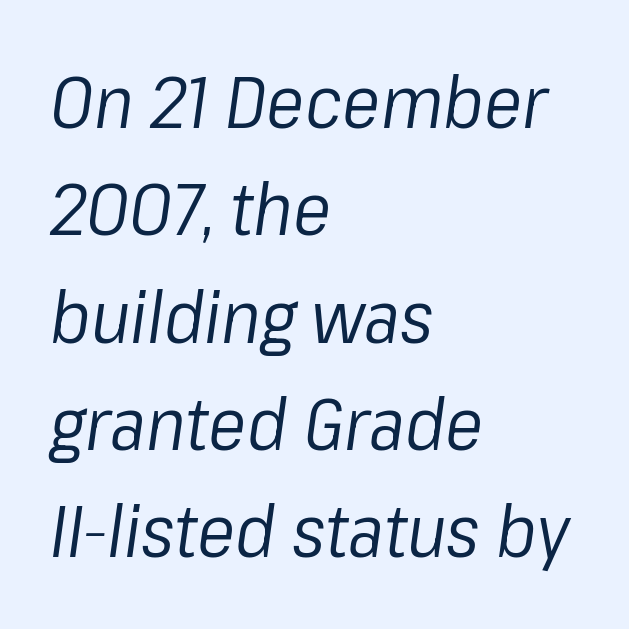
{"italic": "yes", "lean": "right", "slant_degrees": 8, "bold": "no", "weight": "regular", "width": "normal", "stroke_contrast": "low", "x_height": "medium", "monospaced": "no", "underline": "no", "align": "left", "line_spacing": "normal", "line_spacing_ratio": 1.49, "letter_spacing": "normal", "letter_spacing_em": 0.0, "glyph_px": 72}
